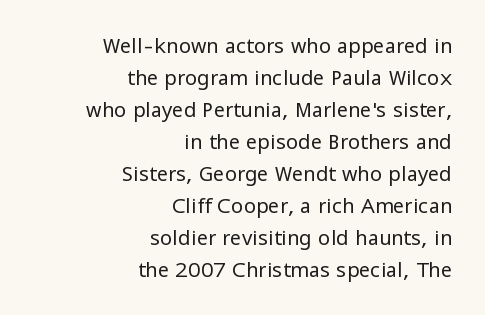
The image shows 20 px text type, upright; set right-aligned, normal line spacing (1.6x), normal letter spacing, not underlined.
